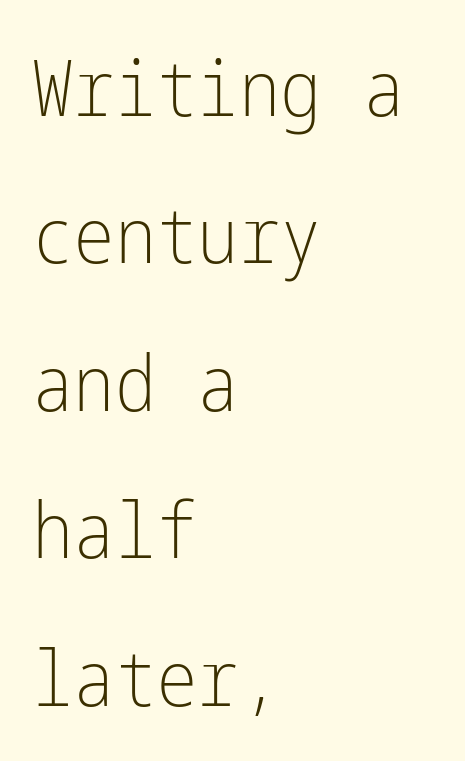
Is this a sans? Yes — the strokes have no serifs. No italicization has been applied; the sample stays upright. The face used here is rendered with its standard letterfit. Notice how the passage keeps a crisp vertical edge on the left only.
